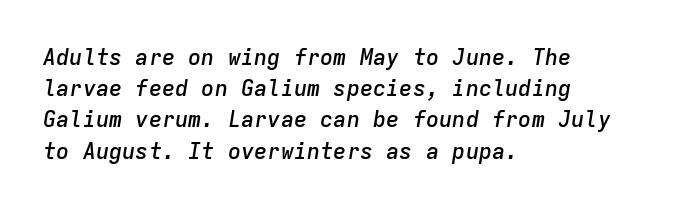
Quick note: underline off. In terms of letterspacing, this is plain default setting. Successive baselines arrive at the customary interval. Emphasis by weight is partial: semibold.
